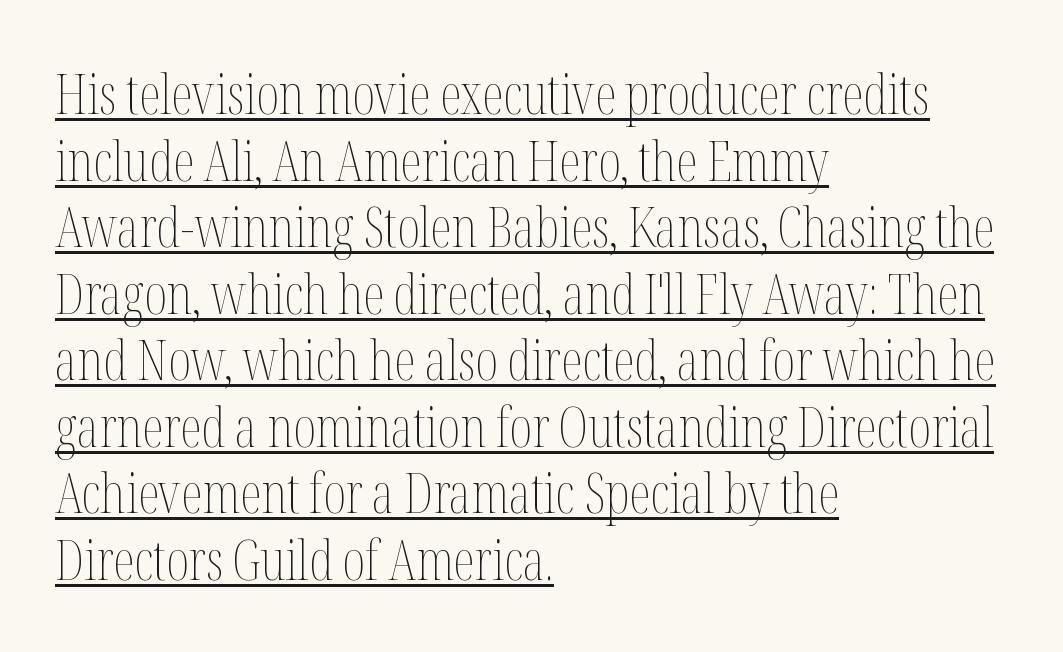
Q: Is the text bold? A: No.
Q: Is the text italic (slanted)? A: No, it is upright.
Q: Is the text underlined? A: Yes.
Q: How is the paragraph aligned? A: Left-aligned.
Q: Is the spacing between letters normal or unusually wide? A: Normal.
Q: Width (condensed, normal, or wide)? A: Condensed.
Q: Stroke contrast? A: Medium.
Q: x-height? A: Medium.
Q: Monospaced? A: No.
